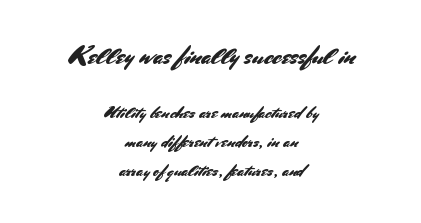
Caption: multi-line text, centered on the measure. The upper block of text is set noticeably larger than the block beneath it. Standard letterfit; no display-style spreading of the glyphs. Horizontal bands of white between lines are of average thickness. Rule under the text: the space is simply empty.
